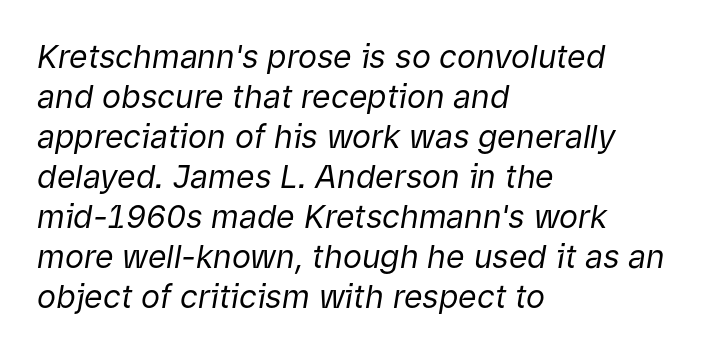
Do the characters align in a grid? No, the font is proportional. This is oblique type, the kind used for emphasis or titles. There is no visible air inserted between adjacent glyphs. No chunkiness to these letters — they're not bold.
